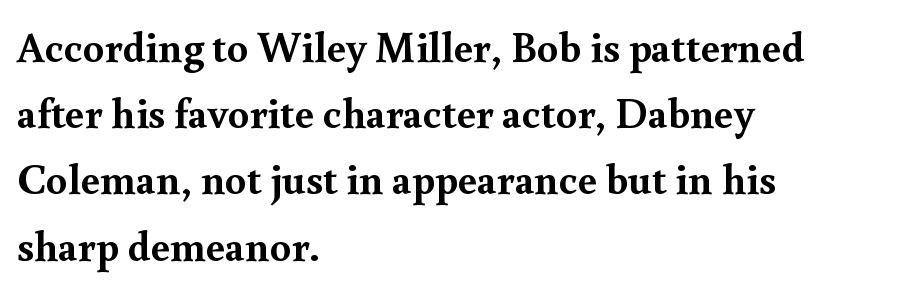
The setting favours the left margin, as ordinary paragraphs usually do. The baseline area is clear. It's the straight-up-and-down kind of type. You'd pick this weight for a headline — it's a proper bold. A serif font was chosen for this passage.
